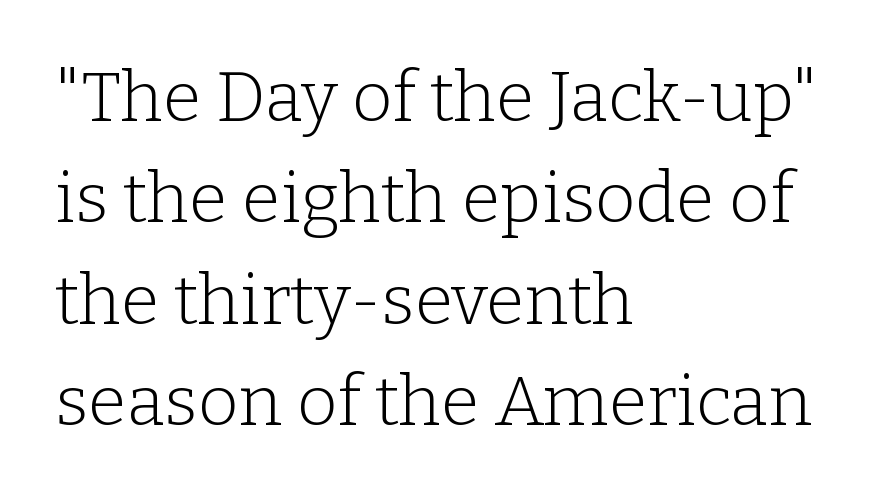
Q: Is the text bold? A: No.
Q: Is the text italic (slanted)? A: No, it is upright.
Q: Is the typeface a serif or a sans-serif typeface? A: Serif.
Q: Is the text underlined? A: No.
Q: How is the paragraph aligned? A: Left-aligned.
Q: Is the spacing between letters normal or unusually wide? A: Normal.
Q: Is the spacing between lines tight, normal or loose? A: Normal.
Q: Width (condensed, normal, or wide)? A: Normal.
Q: Stroke contrast? A: Low.
Q: x-height? A: Medium.
Q: Monospaced? A: No.
